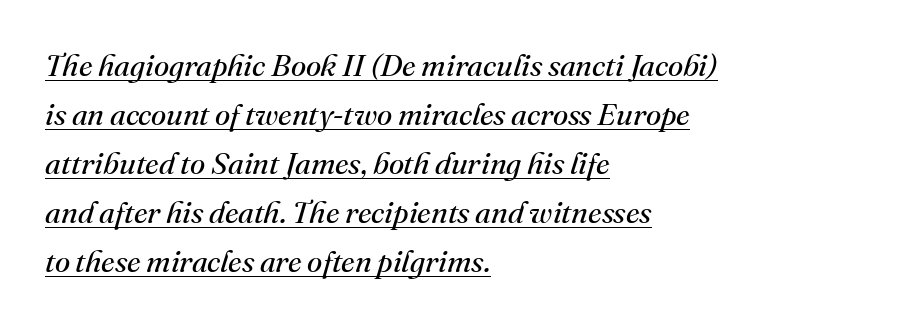
The rendering applies a slant to the glyphs. Is this a fixed-width face? No — the glyphs have proportional, varying widths. Casual observation: everything's shoved over to the left. Standard letterfit; no display-style spreading of the glyphs. A rule runs beneath these lines of type. Is the stroke heavy? The answer is a plain regular-or-lighter.
